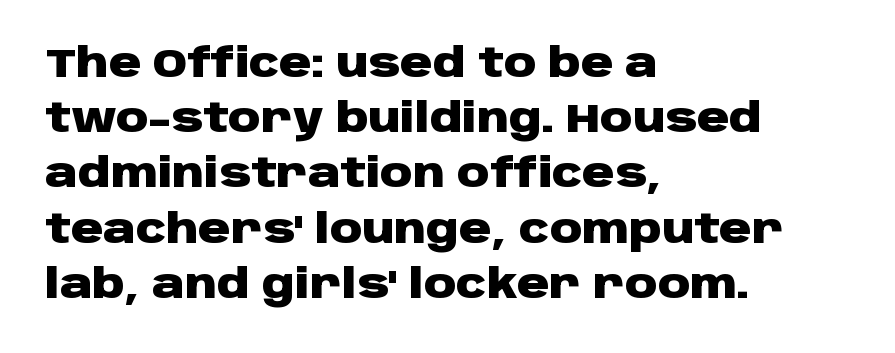
It's the straight-up-and-down kind of type. The rag falls on the right side of this text block. The rendering uses a bold face; every stroke is thick and dark. The glyphs in this specimen are sans serif. The zone under the glyphs is completely vacant. The passage shown has conventional tracking throughout.
